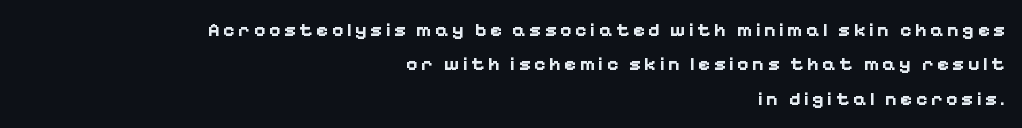
The image shows 20 px bold type, upright; set right-aligned, line spacing 1.72x, not underlined.
